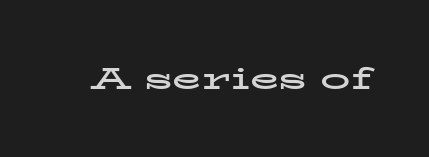
{"serif": "yes", "italic": "no", "bold": "yes", "weight": "bold", "width": "wide", "stroke_contrast": "low", "x_height": "medium", "monospaced": "no", "underline": "no", "letter_spacing": "normal", "letter_spacing_em": 0.0, "glyph_px": 30}
